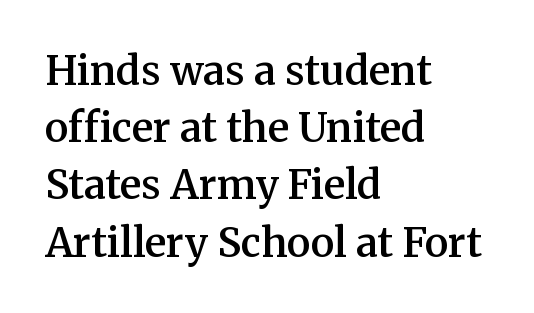
{"serif": "yes", "italic": "no", "bold": "semi", "weight": "semibold", "width": "normal", "stroke_contrast": "medium", "x_height": "medium", "monospaced": "no", "underline": "no", "align": "left", "line_spacing": "normal", "line_spacing_ratio": 1.43, "letter_spacing": "normal", "letter_spacing_em": 0.0, "glyph_px": 40}
